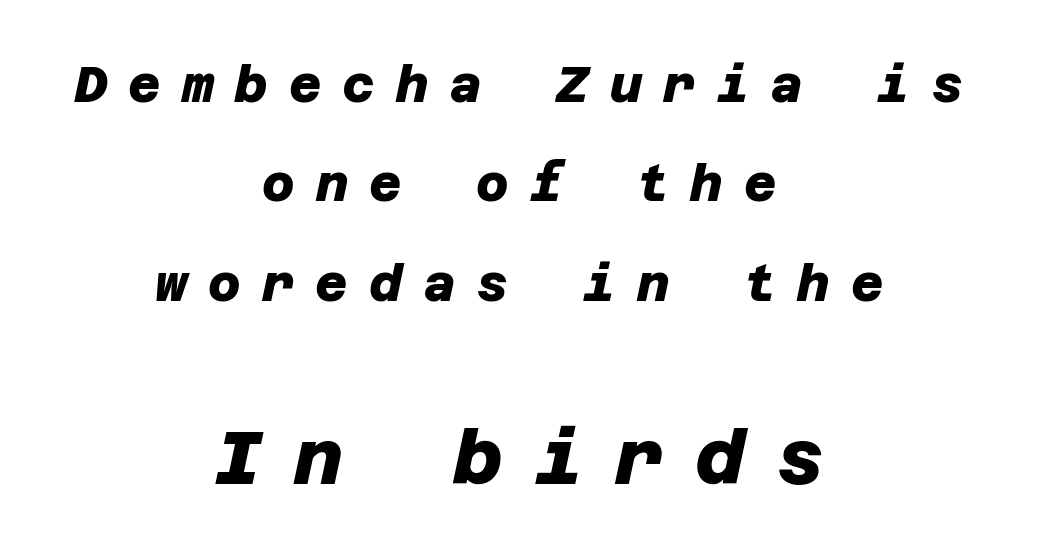
Q: Is the text bold? A: Yes.
Q: Is the typeface a serif or a sans-serif typeface? A: Sans-serif.
Q: Is the text underlined? A: No.
Q: How is the paragraph aligned? A: Centered.
Q: Is the spacing between letters normal or unusually wide? A: Unusually wide.
Q: Is the spacing between lines tight, normal or loose? A: Loose.
Q: Which block of text is set in a larger size, the first (top) or the second (bottom)? A: The second (bottom) one.
Q: Width (condensed, normal, or wide)? A: Normal.
Q: Stroke contrast? A: Low.
Q: x-height? A: Large.
